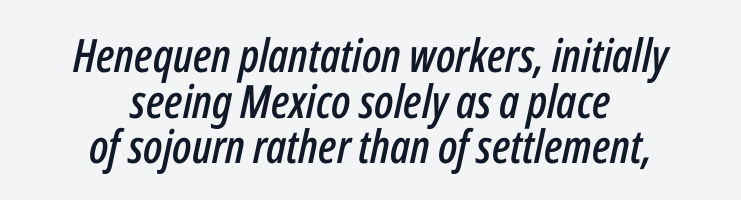
{"italic": "yes", "lean": "right", "slant_degrees": 12, "width": "condensed", "stroke_contrast": "low", "x_height": "medium", "monospaced": "no", "underline": "no", "align": "center", "line_spacing": "tight", "line_spacing_ratio": 0.99, "letter_spacing": "normal", "letter_spacing_em": 0.0, "glyph_px": 46}
